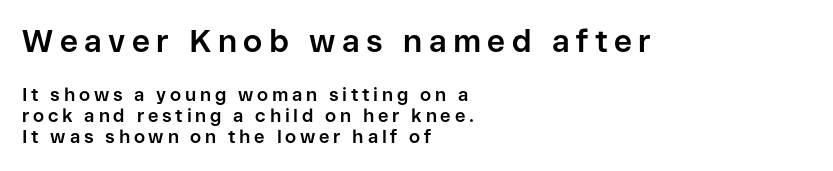
Alignment: flush left. The passage shown begins with its larger block and ends with its smaller one. Font category for this specimen: sans-serif. These words are printed bold, with thick strokes throughout. The specimen omits any rule beneath the text block's lines. The lettering stays uniformly vertical, giving the passage a roman look.
